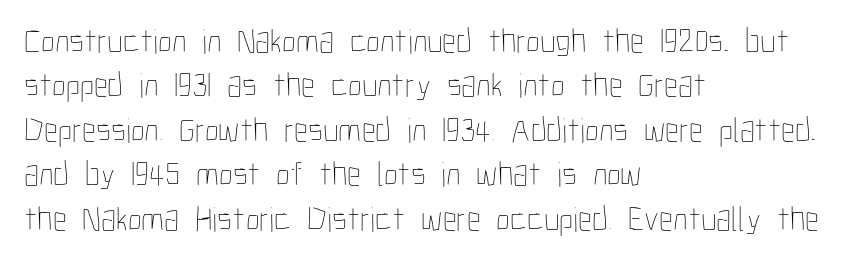
A classic flush-left, rag-right setting is used for this passage. The letters advance in unequal steps, a hallmark of proportional type. A typesetter would call this zero additional tracking. Summary of vertical rhythm: regular, with standard interline spacing. Counters stay open thanks to moderate or lighter strokes. The passage shown is not underscored anywhere.
